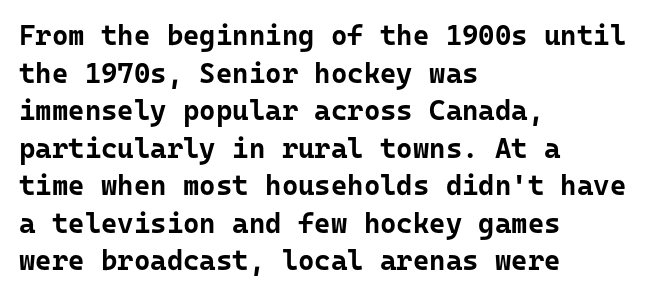
Q: Is the text bold? A: Yes.
Q: Is the text italic (slanted)? A: No, it is upright.
Q: Is the typeface a serif or a sans-serif typeface? A: Sans-serif.
Q: Is the text underlined? A: No.
Q: How is the paragraph aligned? A: Left-aligned.
Q: Is the spacing between letters normal or unusually wide? A: Normal.
Q: Is the spacing between lines tight, normal or loose? A: Normal.
Q: Width (condensed, normal, or wide)? A: Normal.
Q: Stroke contrast? A: Low.
Q: x-height? A: Medium.
